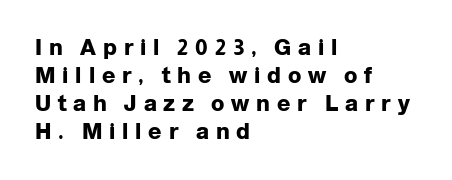
How heavy is the stroke? Heavy — this is a bold. What's the leading like? Ordinary, nothing unusual. The paragraph shown leans on its left margin. It's the straight-up-and-down kind of type.
